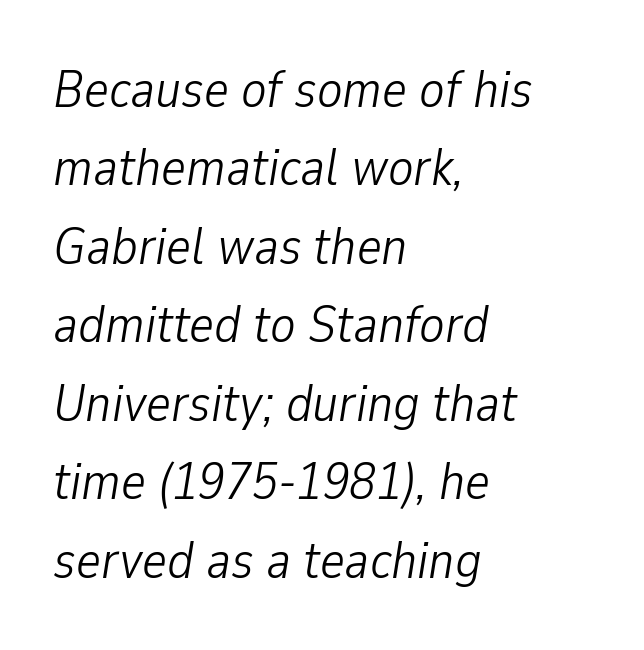
Q: Is the text bold? A: No.
Q: Is the text italic (slanted)? A: Yes, it leans right by about 9 degrees.
Q: Is the text underlined? A: No.
Q: How is the paragraph aligned? A: Left-aligned.
Q: Is the spacing between letters normal or unusually wide? A: Normal.
Q: Is the spacing between lines tight, normal or loose? A: Normal.
Q: Width (condensed, normal, or wide)? A: Condensed.
Q: Stroke contrast? A: Low.
Q: x-height? A: Medium.
Q: Monospaced? A: No.
